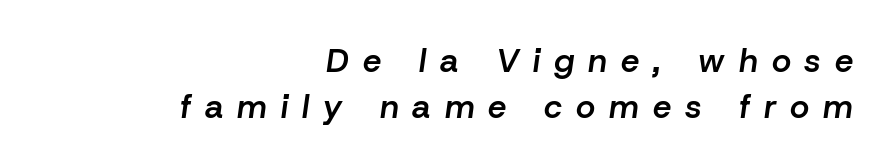
{"italic": "yes", "lean": "right", "slant_degrees": 8, "bold": "semi", "weight": "semibold", "width": "normal", "stroke_contrast": "low", "x_height": "medium", "monospaced": "no", "underline": "no", "align": "right", "line_spacing": "normal", "line_spacing_ratio": 1.39, "letter_spacing": "wide", "letter_spacing_em": 0.42, "glyph_px": 33}
